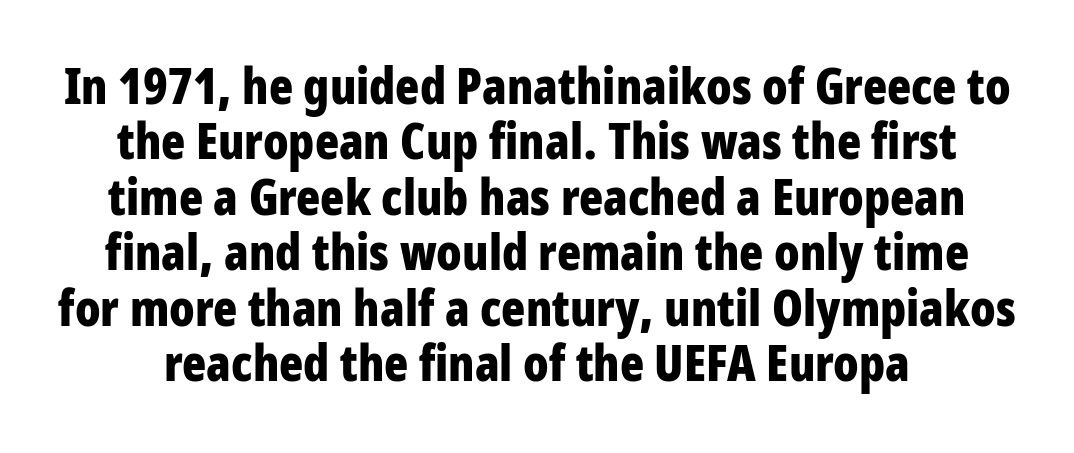
{"serif": "no", "italic": "no", "bold": "yes", "weight": "bold", "width": "condensed", "stroke_contrast": "low", "x_height": "large", "monospaced": "no", "underline": "no", "line_spacing": "tight", "line_spacing_ratio": 1.11, "letter_spacing": "normal", "letter_spacing_em": 0.0, "glyph_px": 50}
